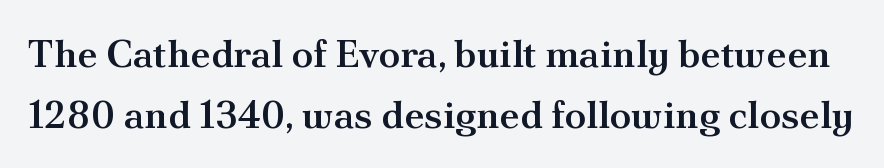
This is the in-between weight designers call semibold or demi. The space between consecutive lines is moderate. This rendering leaves character spacing at its baseline value. Quick note: not italic, upright. The face used here is proportionally spaced, like ordinary book or web type.
